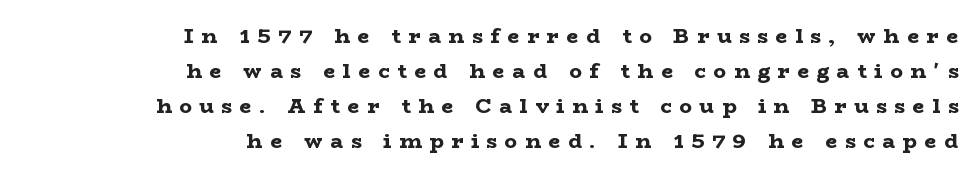
The image shows 21 px bold type, upright; set right-aligned, normal line spacing (1.66x), unusually wide letter spacing (+0.37 em), not underlined.
